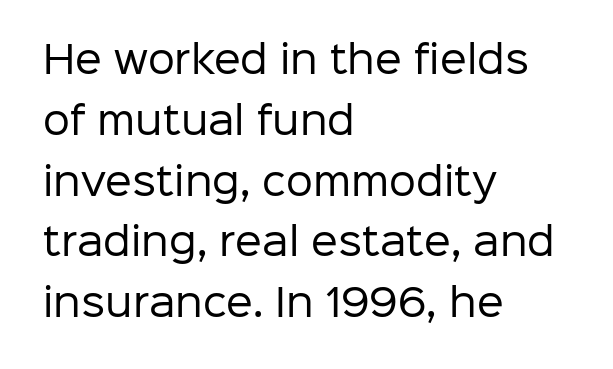
{"serif": "no", "italic": "no", "bold": "no", "weight": "regular", "width": "normal", "stroke_contrast": "low", "x_height": "medium", "monospaced": "no", "underline": "no", "align": "left", "line_spacing": "normal", "line_spacing_ratio": 1.6, "letter_spacing": "normal", "letter_spacing_em": 0.0, "glyph_px": 38}
